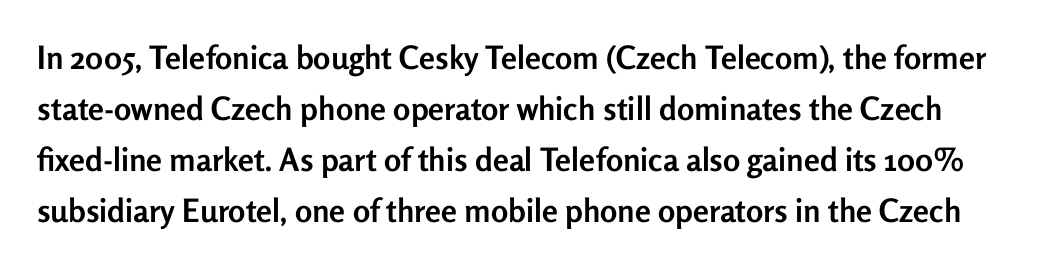
Q: Is the text bold? A: Yes.
Q: Is the text italic (slanted)? A: No, it is upright.
Q: Is the typeface a serif or a sans-serif typeface? A: Sans-serif.
Q: Is the text underlined? A: No.
Q: Is the spacing between letters normal or unusually wide? A: Normal.
Q: Is the spacing between lines tight, normal or loose? A: Normal.
Q: Width (condensed, normal, or wide)? A: Normal.
Q: Stroke contrast? A: Low.
Q: x-height? A: Medium.
Q: Monospaced? A: No.
